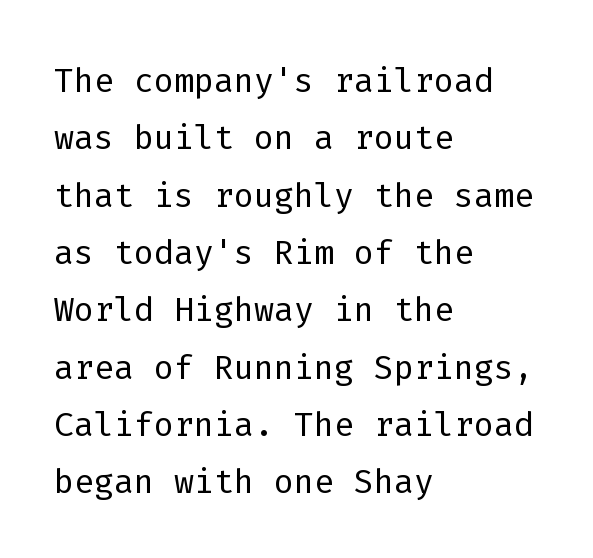
The passage shown is typed in a monospace face where columns stay perfectly aligned. Notice how the passage keeps a crisp vertical edge on the left only. Vertical stems look standard width or narrower in stroke. What kind of face is this? One without serifs — a sans. Lines of text with bare space underneath.
